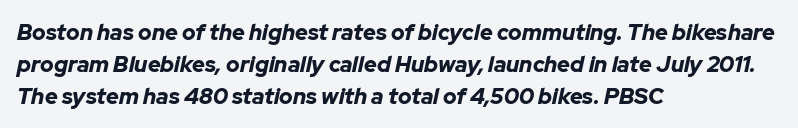
{"italic": "yes", "lean": "right", "slant_degrees": 12, "bold": "yes", "underline": "no", "align": "left", "line_spacing": "normal", "line_spacing_ratio": 1.45, "letter_spacing": "normal", "letter_spacing_em": 0.0, "glyph_px": 22}
